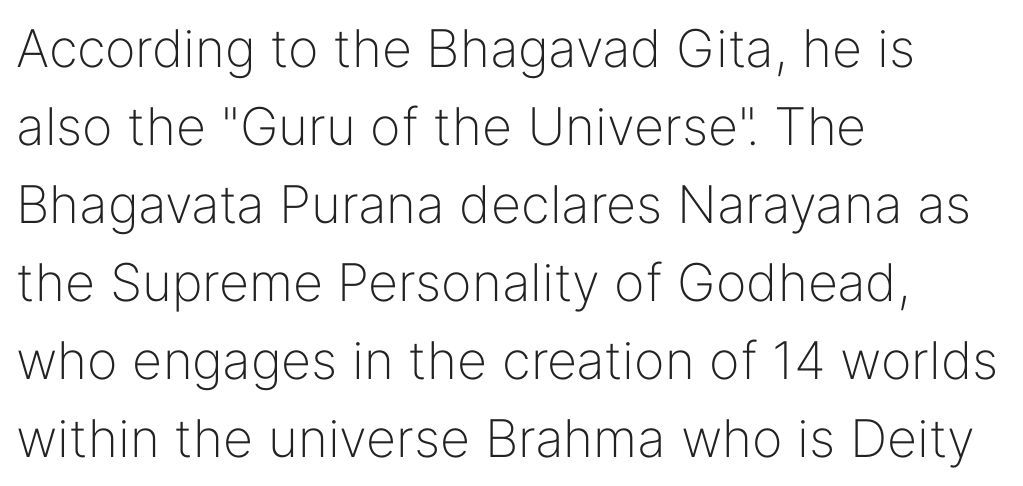
Q: Is the text bold? A: No.
Q: Is the text italic (slanted)? A: No, it is upright.
Q: Is the typeface a serif or a sans-serif typeface? A: Sans-serif.
Q: Is the text underlined? A: No.
Q: How is the paragraph aligned? A: Left-aligned.
Q: Is the spacing between letters normal or unusually wide? A: Normal.
Q: Is the spacing between lines tight, normal or loose? A: Normal.
Q: Width (condensed, normal, or wide)? A: Normal.
Q: Stroke contrast? A: Low.
Q: x-height? A: Medium.
Q: Monospaced? A: No.
